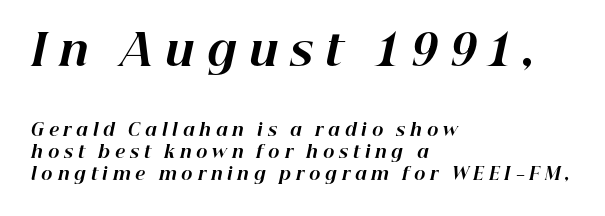
{"italic": "yes", "lean": "right", "slant_degrees": 12, "bold": "yes", "weight": "bold", "width": "normal", "stroke_contrast": "high", "x_height": "medium", "monospaced": "no", "underline": "no", "align": "left", "line_spacing": "normal", "line_spacing_ratio": 1.31, "letter_spacing": "wide", "letter_spacing_em": 0.28, "larger_block": "first", "size_ratio": 2.53, "glyph_px": 43}
